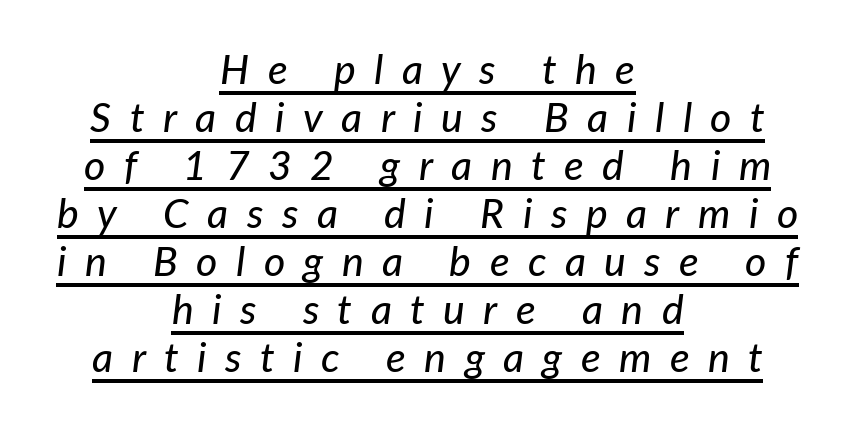
Designer's note — italics engaged. These lines are centered, leaving both edges ragged. The tracking jumps out immediately: characters are airy and widely separated. Each line of the rendering has a horizontal stroke beneath the glyphs. These lines are rendered in a variable-pitch font.
